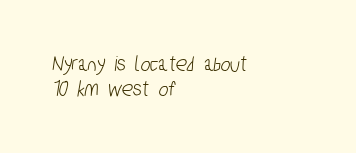
{"underline": "no", "align": "left", "line_spacing": "tight", "line_spacing_ratio": 1.07, "letter_spacing": "normal", "letter_spacing_em": 0.0, "glyph_px": 23}
